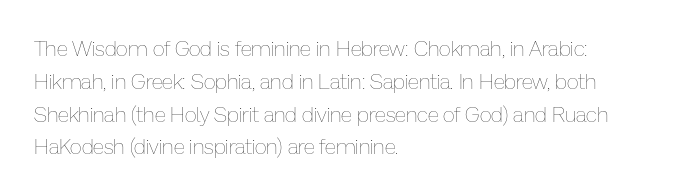
Q: Is the text bold? A: No.
Q: Is the text italic (slanted)? A: No, it is upright.
Q: Is the text underlined? A: No.
Q: How is the paragraph aligned? A: Left-aligned.
Q: Is the spacing between letters normal or unusually wide? A: Normal.
Q: Is the spacing between lines tight, normal or loose? A: Normal.
